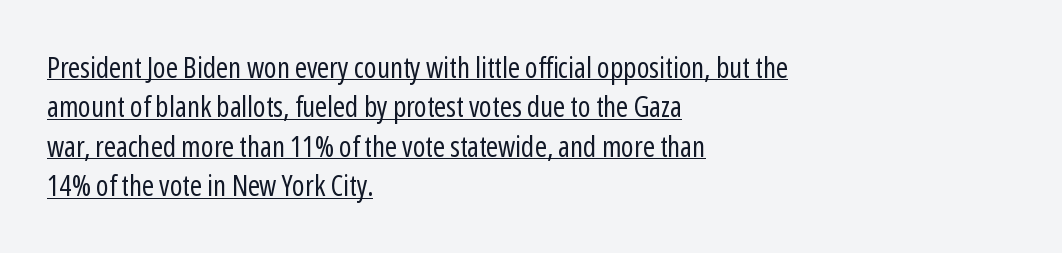
The image shows 29 px regular-weight, condensed sans-serif type, upright; set left-aligned, normal line spacing (1.36x), normal letter spacing, underlined; low stroke contrast and a medium x-height.
